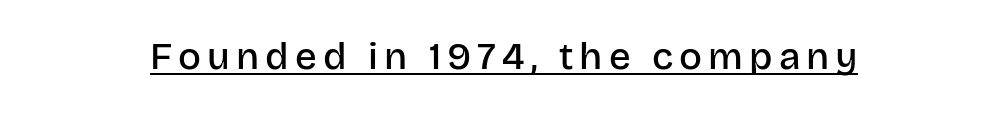
{"serif": "no", "italic": "no", "bold": "semi", "weight": "semibold", "width": "normal", "stroke_contrast": "low", "x_height": "large", "monospaced": "no", "underline": "yes", "glyph_px": 38}
